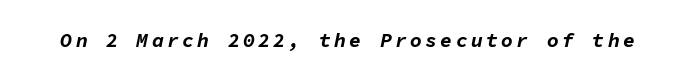
These words are printed bold, with thick strokes throughout. Plain, unruled lines of type. Posture: slanted.
